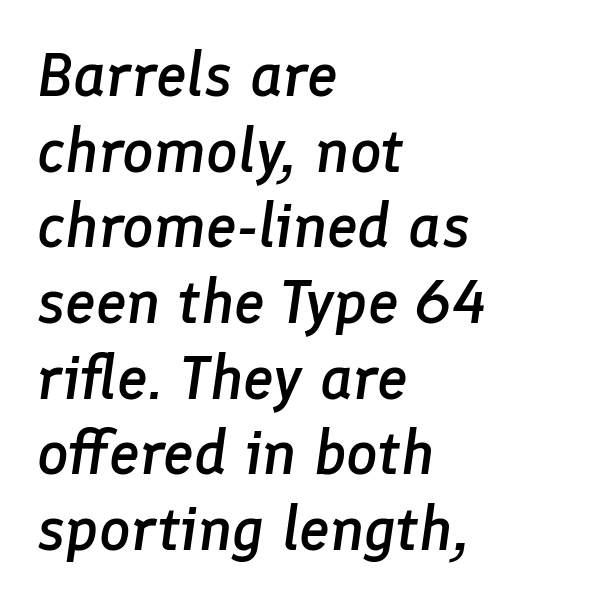
The image shows 62 px semibold type, italic (leaning right); set left-aligned, line spacing 1.22x, normal letter spacing, not underlined; low stroke contrast and a medium x-height.
